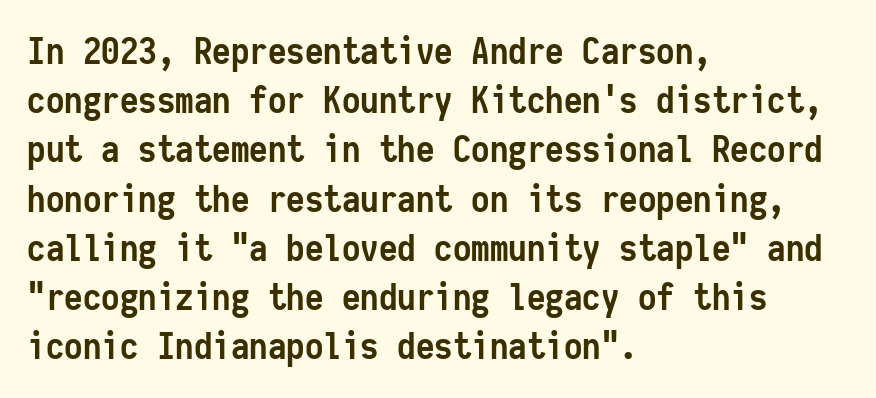
Every letter is thick-stroked: bold, no question. The passage shown is typed in a monospace face where columns stay perfectly aligned. What's the leading like? Ordinary, nothing unusual. The foot of each line stays bare and open. No extra tracking has been applied to these lines.
